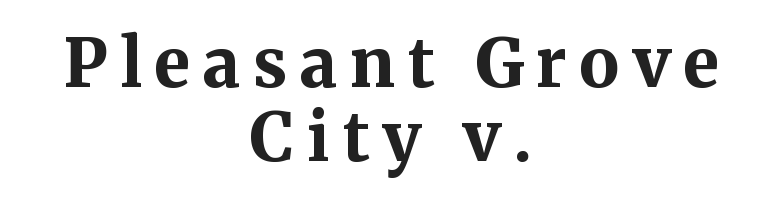
{"serif": "yes", "italic": "no", "bold": "yes", "weight": "bold", "width": "normal", "stroke_contrast": "medium", "x_height": "medium", "monospaced": "no", "underline": "no", "align": "center", "line_spacing": "tight", "line_spacing_ratio": 1.1, "glyph_px": 67}
